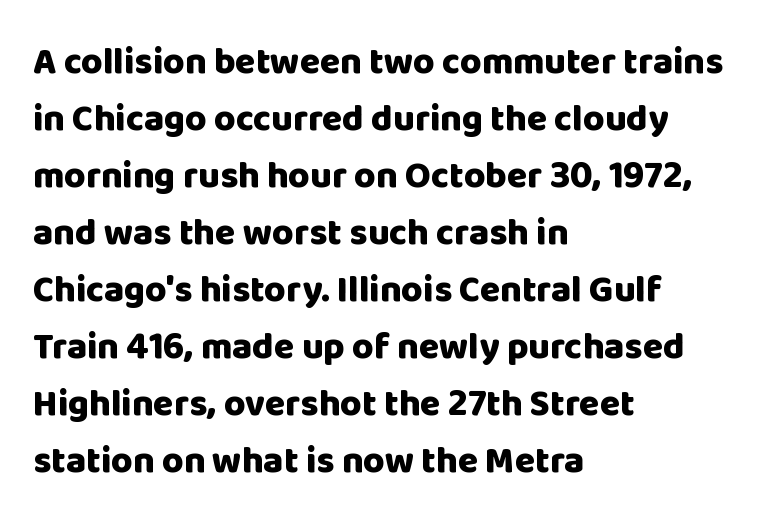
The image shows 37 px heavy sans-serif type, upright; set left-aligned, normal line spacing (1.54x), normal letter spacing, not underlined; low stroke contrast and a large x-height.
